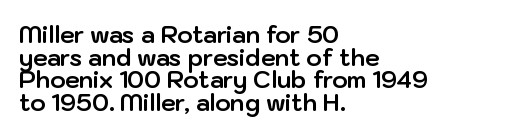
{"italic": "no", "bold": "yes", "underline": "no", "align": "left", "line_spacing": "tight", "line_spacing_ratio": 0.98, "letter_spacing": "normal", "letter_spacing_em": 0.0, "glyph_px": 23}
